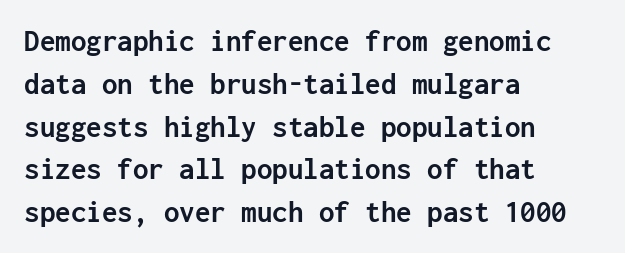
The image shows 31 px semibold sans-serif type, upright, monospaced; set left-aligned, normal line spacing (1.38x), normal letter spacing, not underlined; low stroke contrast and a medium x-height.
